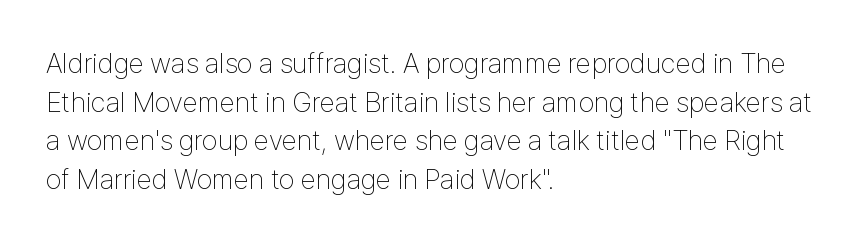
Q: Is the text bold? A: No.
Q: Is the text italic (slanted)? A: No, it is upright.
Q: Is the typeface a serif or a sans-serif typeface? A: Sans-serif.
Q: Is the text underlined? A: No.
Q: How is the paragraph aligned? A: Left-aligned.
Q: Is the spacing between letters normal or unusually wide? A: Normal.
Q: Is the spacing between lines tight, normal or loose? A: Normal.
Q: Width (condensed, normal, or wide)? A: Condensed.
Q: Stroke contrast? A: Low.
Q: x-height? A: Medium.
Q: Monospaced? A: No.
